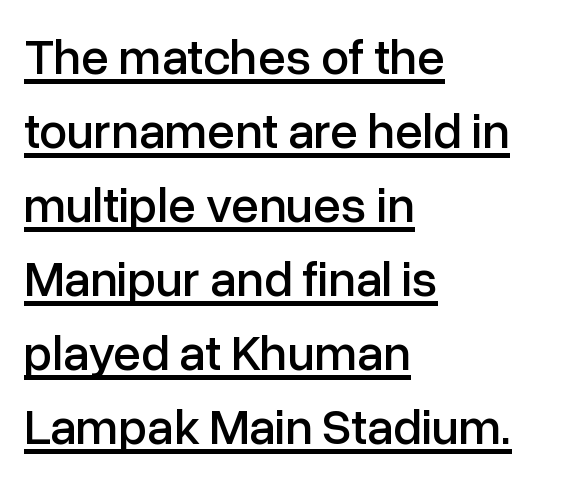
{"serif": "no", "italic": "no", "width": "normal", "stroke_contrast": "low", "x_height": "medium", "monospaced": "no", "underline": "yes", "align": "left", "line_spacing": "normal", "line_spacing_ratio": 1.48, "letter_spacing": "normal", "letter_spacing_em": 0.0, "glyph_px": 50}
